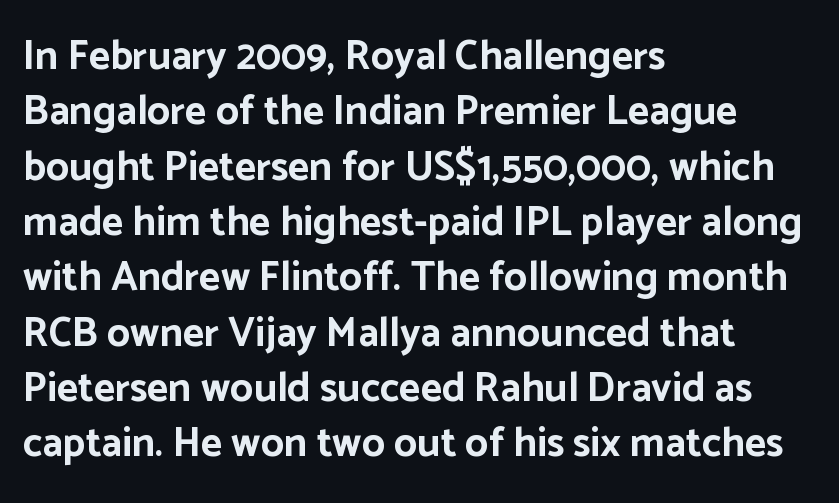
This is sans-serif lettering, the kind often seen on screens and signage. You could call the tracking neutral — neither tight nor loose. Compared with a centered layout, this one pins lines to the left instead. Glance below the letters and you will spot only blank space. Whoever set this chose a conventional vertical rhythm.
